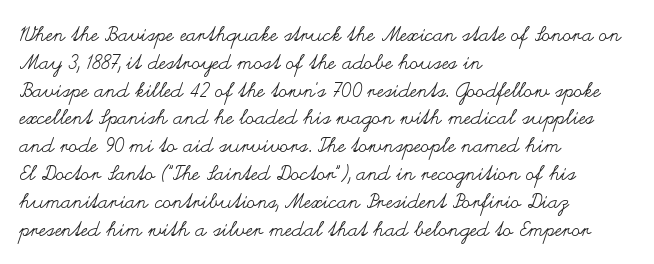
The image shows 20 px text type; set left-aligned, normal line spacing (1.39x), normal letter spacing, not underlined.
